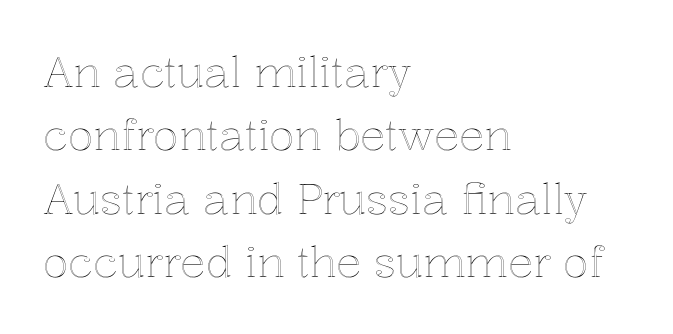
Q: Is the text italic (slanted)? A: No, it is upright.
Q: Is the text underlined? A: No.
Q: How is the paragraph aligned? A: Left-aligned.
Q: Is the spacing between letters normal or unusually wide? A: Normal.
Q: Is the spacing between lines tight, normal or loose? A: Normal.
Q: Width (condensed, normal, or wide)? A: Normal.
Q: x-height? A: Medium.
Q: Monospaced? A: No.
